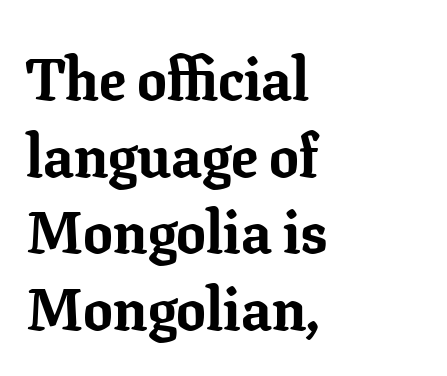
Spacing verdict: proportional, widths tailored to each character. Every character sits straight up, as roman type does. Unmarked baselines from the first word to the last. Note: serifs present on the glyphs.
